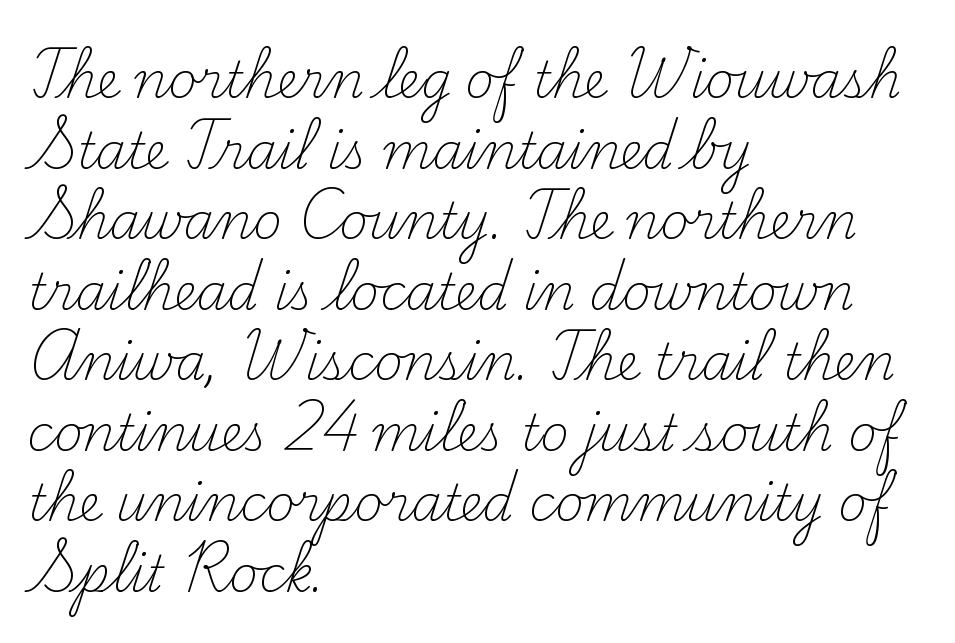
Q: Is the text bold? A: No.
Q: Is the text italic (slanted)? A: Yes.
Q: Is the text underlined? A: No.
Q: How is the paragraph aligned? A: Left-aligned.
Q: Is the spacing between letters normal or unusually wide? A: Normal.
Q: Is the spacing between lines tight, normal or loose? A: Normal.
Q: Width (condensed, normal, or wide)? A: Normal.
Q: Stroke contrast? A: Medium.
Q: x-height? A: Small.
Q: Monospaced? A: No.
